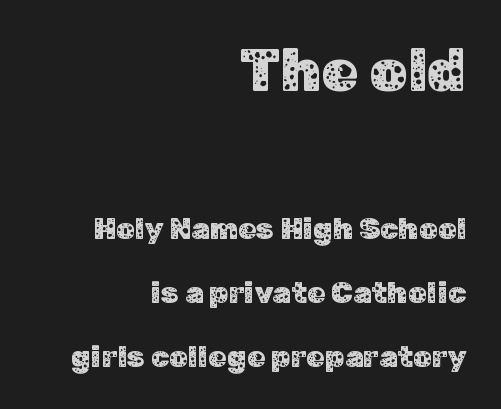
{"serif": "no", "italic": "no", "width": "normal", "stroke_contrast": "low", "x_height": "medium", "monospaced": "no", "underline": "no", "align": "right", "line_spacing": "loose", "line_spacing_ratio": 2.13, "letter_spacing": "normal", "letter_spacing_em": 0.0, "larger_block": "first", "size_ratio": 2.0, "glyph_px": 60}
